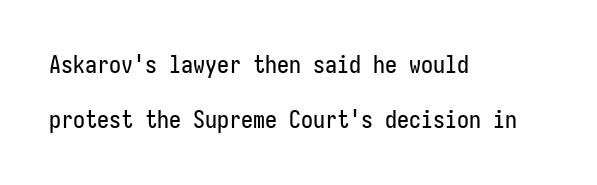
Q: Is the text italic (slanted)? A: No, it is upright.
Q: Is the text underlined? A: No.
Q: How is the paragraph aligned? A: Left-aligned.
Q: Is the spacing between letters normal or unusually wide? A: Normal.
Q: Is the spacing between lines tight, normal or loose? A: Loose.
